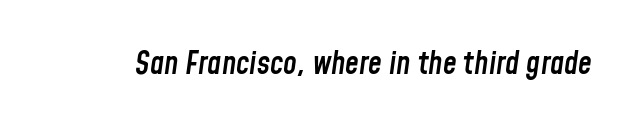
{"italic": "yes", "lean": "right", "slant_degrees": 8, "bold": "semi", "weight": "semibold", "width": "condensed", "stroke_contrast": "low", "x_height": "medium", "monospaced": "no", "underline": "no", "letter_spacing": "normal", "letter_spacing_em": 0.0, "glyph_px": 31}
